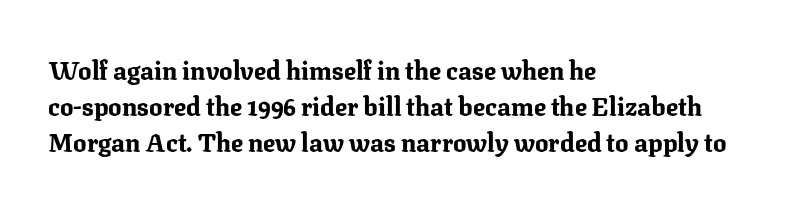
{"italic": "no", "bold": "yes", "underline": "no", "align": "left", "line_spacing": "normal", "line_spacing_ratio": 1.44, "letter_spacing": "normal", "letter_spacing_em": 0.0, "glyph_px": 25}
